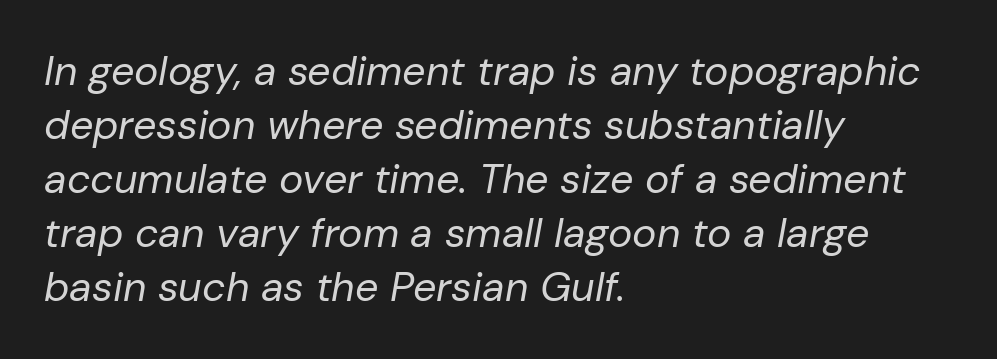
How would I describe the line gaps? Plain and ordinary. This rendering features lettering with no underline. Quick note: italic. Weight: not bold — regular or lighter. One-word summary of the alignment: left.
